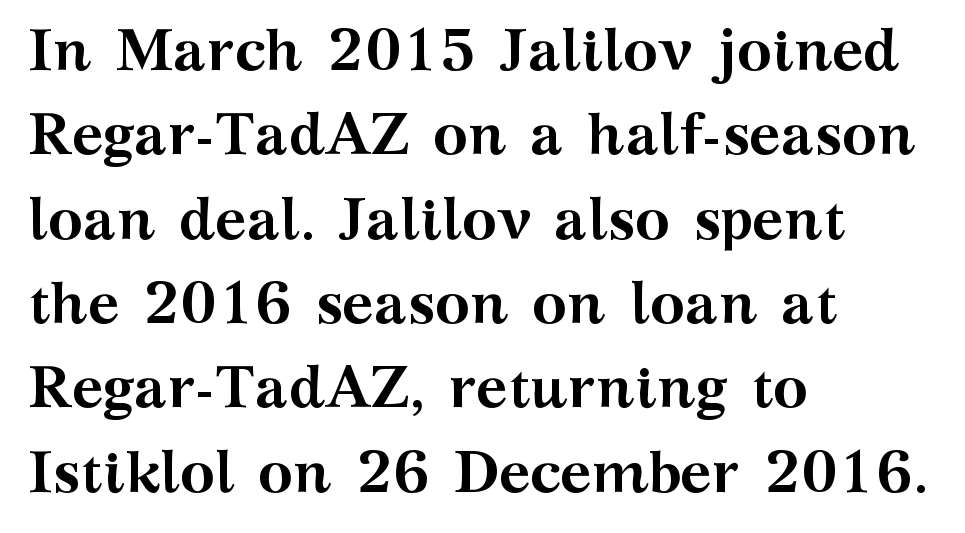
Which margin do the lines hug? The left one — the right edge is uneven. You could not count columns in this text — the font is proportionally spaced. This rendering features lettering with no underline. Set as a true bold cut, around the 700 mark. It's the straight-up-and-down kind of type.
